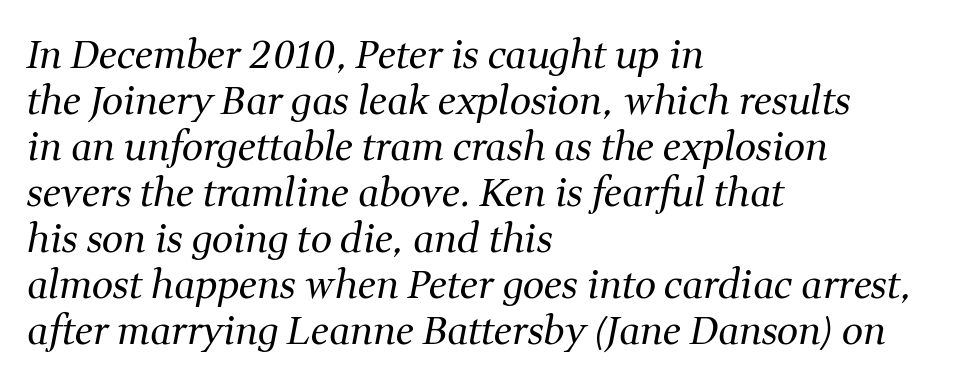
Q: Is the text bold? A: No.
Q: Is the text italic (slanted)? A: Yes, it leans right by about 11 degrees.
Q: Is the typeface a serif or a sans-serif typeface? A: Serif.
Q: Is the text underlined? A: No.
Q: How is the paragraph aligned? A: Left-aligned.
Q: Is the spacing between letters normal or unusually wide? A: Normal.
Q: Width (condensed, normal, or wide)? A: Normal.
Q: Stroke contrast? A: Medium.
Q: x-height? A: Medium.
Q: Monospaced? A: No.
